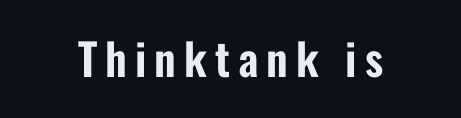
{"serif": "no", "italic": "no", "width": "condensed", "stroke_contrast": "low", "x_height": "medium", "monospaced": "no", "underline": "no", "glyph_px": 44}
